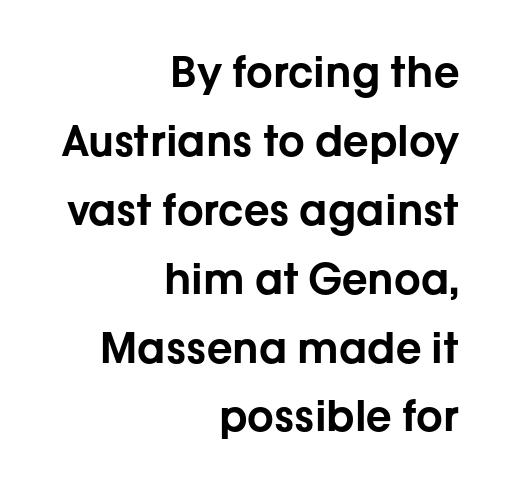
The image shows 42 px sans-serif type, upright; set right-aligned, normal line spacing (1.64x), normal letter spacing, not underlined; low stroke contrast and a medium x-height.
